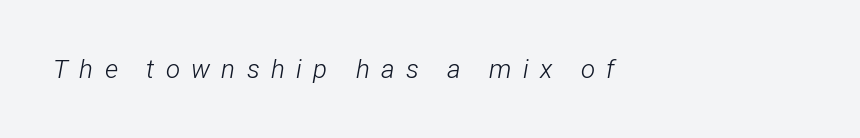
Q: Is the text bold? A: No.
Q: Is the text italic (slanted)? A: Yes, it leans right by about 12 degrees.
Q: Is the text underlined? A: No.
Q: How is the paragraph aligned? A: Left-aligned.
Q: Is the spacing between letters normal or unusually wide? A: Unusually wide.
